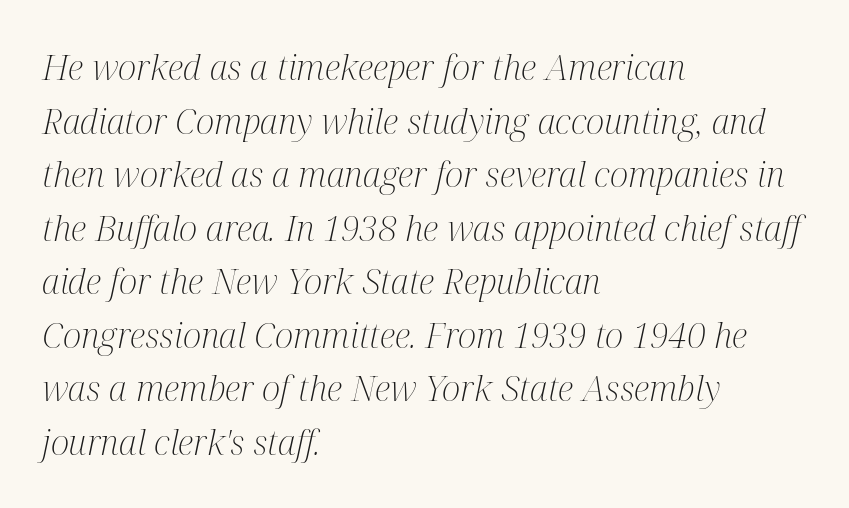
Q: Is the text bold? A: No.
Q: Is the text italic (slanted)? A: Yes, it leans right by about 12 degrees.
Q: Is the typeface a serif or a sans-serif typeface? A: Serif.
Q: Is the text underlined? A: No.
Q: How is the paragraph aligned? A: Left-aligned.
Q: Is the spacing between letters normal or unusually wide? A: Normal.
Q: Is the spacing between lines tight, normal or loose? A: Normal.
Q: Width (condensed, normal, or wide)? A: Condensed.
Q: Stroke contrast? A: Medium.
Q: x-height? A: Medium.
Q: Monospaced? A: No.
